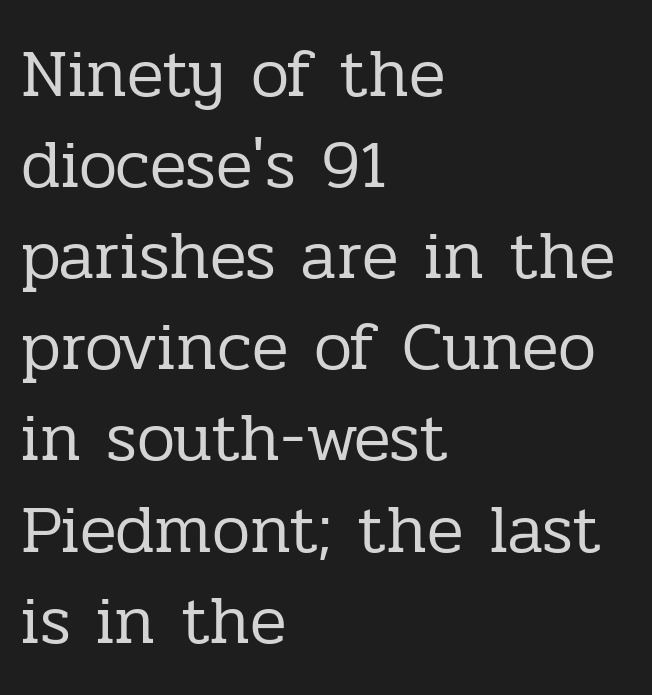
The image shows 68 px regular-weight serif type, upright; set left-aligned, normal line spacing (1.34x), normal letter spacing, not underlined; low stroke contrast and a medium x-height.
